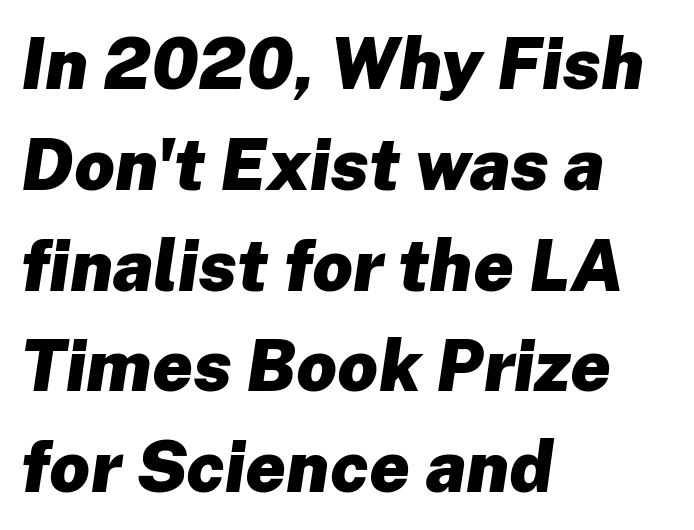
{"italic": "yes", "lean": "right", "slant_degrees": 8, "bold": "yes", "weight": "heavy", "width": "normal", "stroke_contrast": "low", "x_height": "medium", "monospaced": "no", "underline": "no", "align": "left", "line_spacing": "normal", "line_spacing_ratio": 1.42, "letter_spacing": "normal", "letter_spacing_em": 0.0, "glyph_px": 71}
